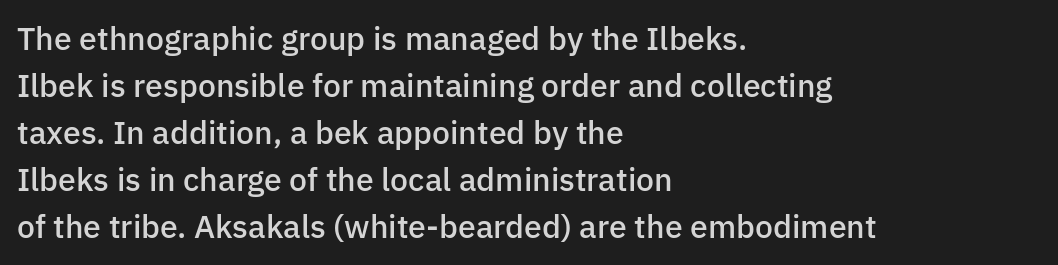
{"serif": "no", "italic": "no", "bold": "semi", "weight": "semibold", "width": "normal", "stroke_contrast": "low", "x_height": "medium", "monospaced": "no", "underline": "no", "align": "left", "line_spacing": "normal", "line_spacing_ratio": 1.47, "letter_spacing": "normal", "letter_spacing_em": 0.0, "glyph_px": 32}
